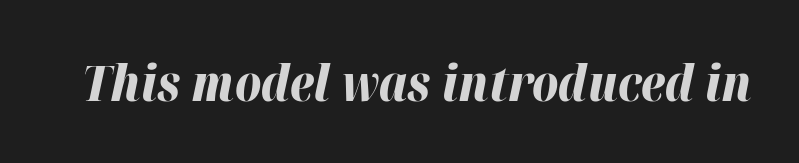
Compared with an ordinary text face, these strokes are far heavier — a full bold. A typesetter would call this proportional, since set widths differ per character. These lines keep a tight, regular rhythm from letter to letter. The area under the type is left untouched. There's an unmistakable incline to the writing here.
